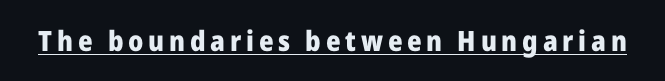
The image shows 28 px heavy sans-serif type, upright; set underlined; low stroke contrast and a medium x-height.
